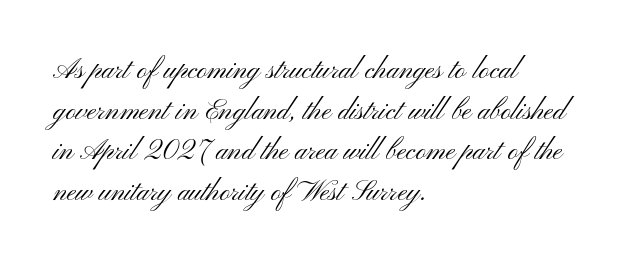
The glyphs in this specimen are sans serif. The line texture is even and compact thanks to regular tracking. This sample has the flowing, uneven cadence of proportional lettering.
